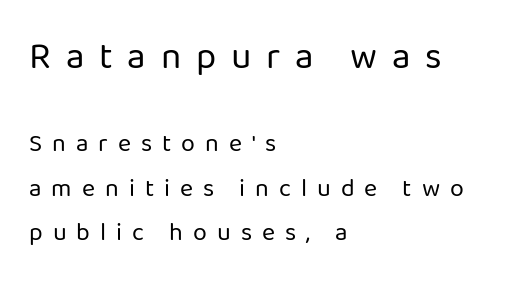
Q: Is the text bold? A: No.
Q: Is the text italic (slanted)? A: No, it is upright.
Q: Is the typeface a serif or a sans-serif typeface? A: Sans-serif.
Q: Is the text underlined? A: No.
Q: How is the paragraph aligned? A: Left-aligned.
Q: Is the spacing between letters normal or unusually wide? A: Unusually wide.
Q: Which block of text is set in a larger size, the first (top) or the second (bottom)? A: The first (top) one.
Q: Width (condensed, normal, or wide)? A: Normal.
Q: Stroke contrast? A: Low.
Q: x-height? A: Medium.
Q: Monospaced? A: No.
